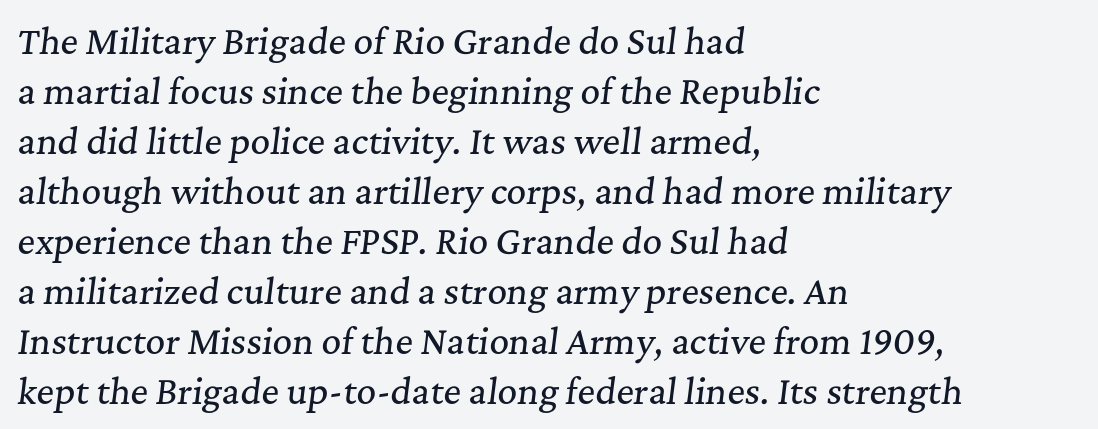
Q: Is the text italic (slanted)? A: Yes, it leans right by about 7 degrees.
Q: Is the typeface a serif or a sans-serif typeface? A: Serif.
Q: Is the text underlined? A: No.
Q: How is the paragraph aligned? A: Left-aligned.
Q: Is the spacing between letters normal or unusually wide? A: Normal.
Q: Is the spacing between lines tight, normal or loose? A: Normal.
Q: Width (condensed, normal, or wide)? A: Normal.
Q: Stroke contrast? A: Medium.
Q: x-height? A: Medium.
Q: Monospaced? A: No.
